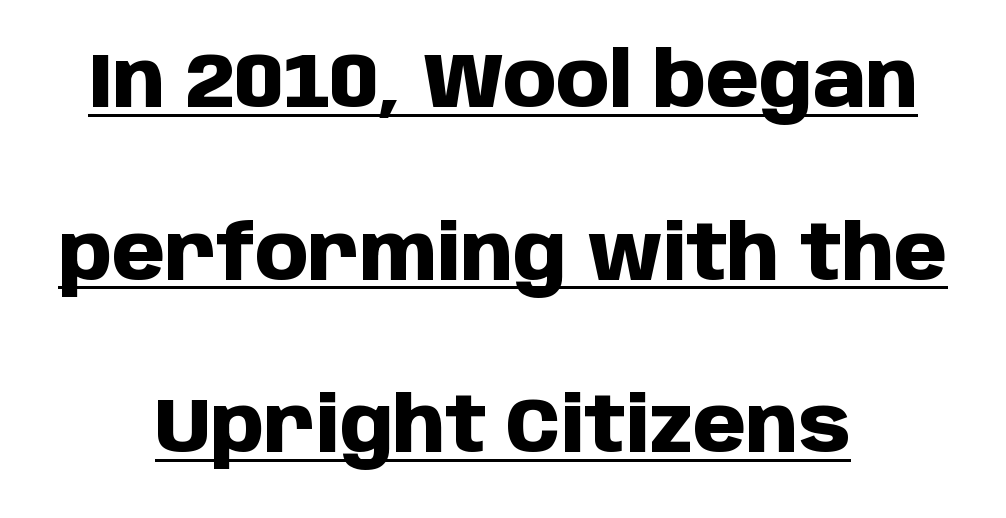
{"serif": "no", "italic": "no", "bold": "yes", "weight": "heavy", "width": "normal", "stroke_contrast": "low", "x_height": "large", "monospaced": "no", "underline": "yes", "align": "center", "line_spacing": "loose", "line_spacing_ratio": 2.27, "letter_spacing": "normal", "letter_spacing_em": 0.0, "glyph_px": 76}
